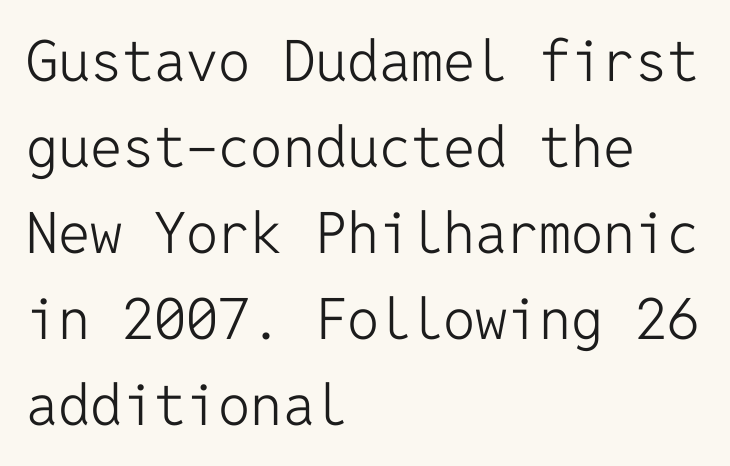
The image shows 57 px light sans-serif type, upright, monospaced; set left-aligned, normal line spacing (1.51x), normal letter spacing, not underlined; low stroke contrast and a medium x-height.
